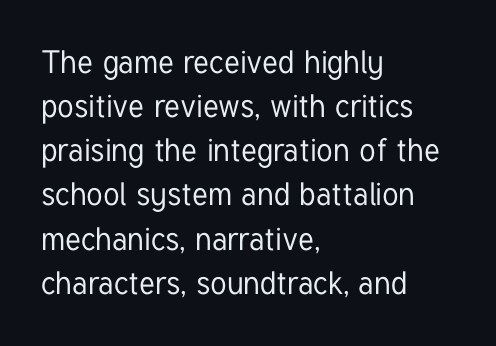
Q: Is the text italic (slanted)? A: No, it is upright.
Q: Is the typeface a serif or a sans-serif typeface? A: Sans-serif.
Q: Is the text underlined? A: No.
Q: How is the paragraph aligned? A: Left-aligned.
Q: Is the spacing between letters normal or unusually wide? A: Normal.
Q: Is the spacing between lines tight, normal or loose? A: Normal.
Q: Width (condensed, normal, or wide)? A: Condensed.
Q: Stroke contrast? A: Low.
Q: x-height? A: Medium.
Q: Monospaced? A: No.
